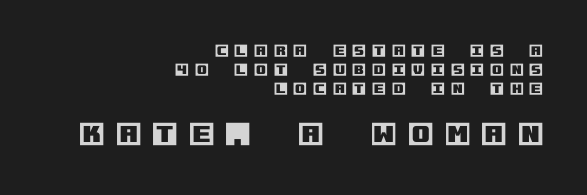
The image shows 26 px text type, upright; set right-aligned, normal line spacing (1.34x), unusually wide letter spacing (+0.43 em), not underlined; the second (bottom) block is 1.86x larger.
